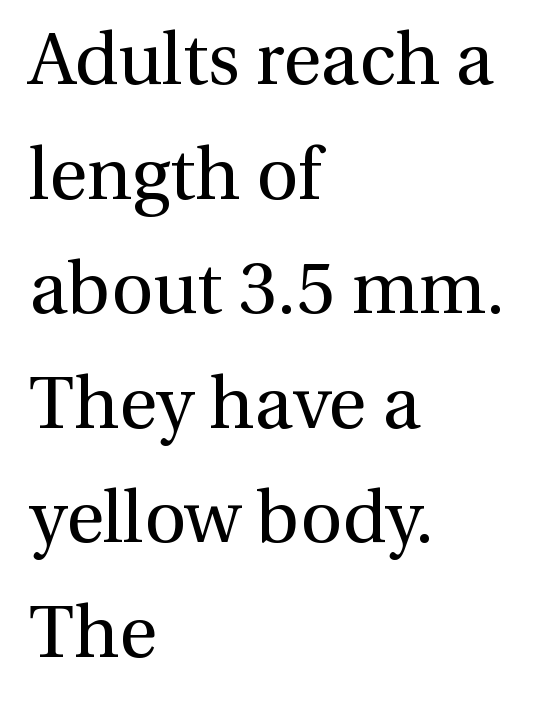
The image shows 73 px regular-weight serif type, upright; set left-aligned, normal line spacing (1.57x), normal letter spacing, not underlined; medium stroke contrast and a medium x-height.
